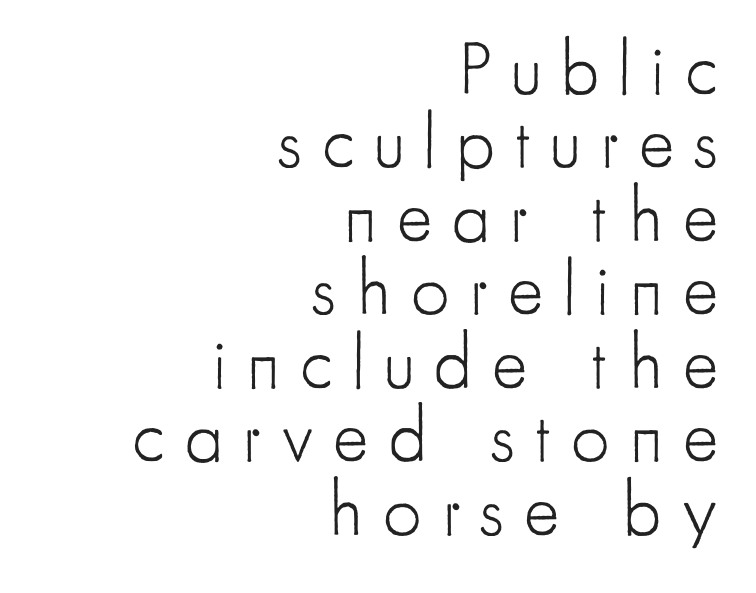
Character widths vary here, with narrow letters taking less room than wide ones. The block of text is dense from top to bottom, with scant space between rows. The rendering anchors every line to the right-hand side. These glyphs show unthickened strokes, regular width or finer. Posture: straight, roman, zero tilt.
